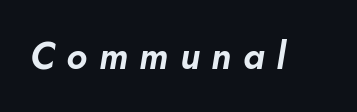
Q: Is the text italic (slanted)? A: Yes, it leans right by about 10 degrees.
Q: Is the text underlined? A: No.
Q: Is the spacing between letters normal or unusually wide? A: Unusually wide.
Q: Width (condensed, normal, or wide)? A: Normal.
Q: Stroke contrast? A: Low.
Q: x-height? A: Small.
Q: Monospaced? A: No.
